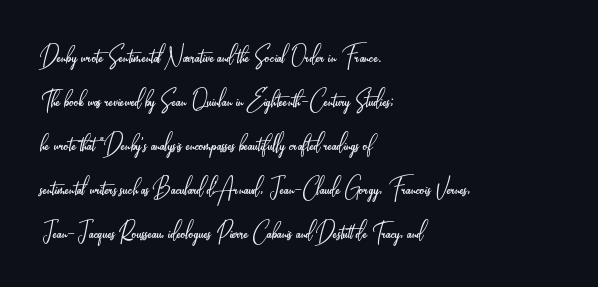
{"serif": "no", "bold": "no", "weight": "light", "width": "condensed", "stroke_contrast": "low", "x_height": "small", "monospaced": "no", "underline": "no", "align": "left", "line_spacing": "normal", "line_spacing_ratio": 1.52, "letter_spacing": "normal", "letter_spacing_em": 0.0, "glyph_px": 29}
